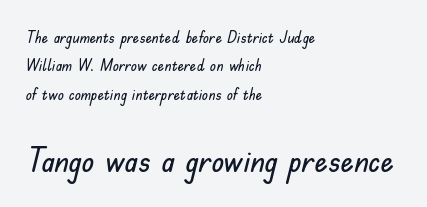
Every row of glyphs begins at an identical x-position on the left. The passage shown is typeset with a sans-serif family. The second block has been scaled up relative to the first. Do the characters align in a grid? No, the font is proportional. Has an underline been added? It has not.
